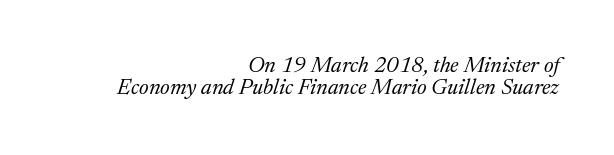
Q: Is the text bold? A: No.
Q: Is the text italic (slanted)? A: Yes, it leans right by about 17 degrees.
Q: Is the text underlined? A: No.
Q: How is the paragraph aligned? A: Right-aligned.
Q: Is the spacing between letters normal or unusually wide? A: Normal.
Q: Is the spacing between lines tight, normal or loose? A: Tight.
